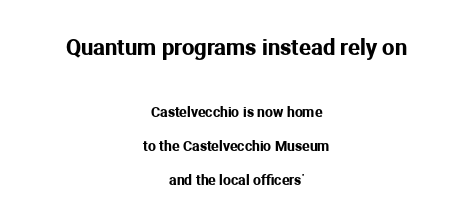
The whitespace from short lines is split evenly between both sides. Check the space under the baseline: it is left empty. The letters stand upright; this is a roman face. Words appear dense and cohesive because spacing is normal. The letters in the upper block stand taller than those in the block below. This block would shrink considerably if given ordinary leading; it's expanded now.
